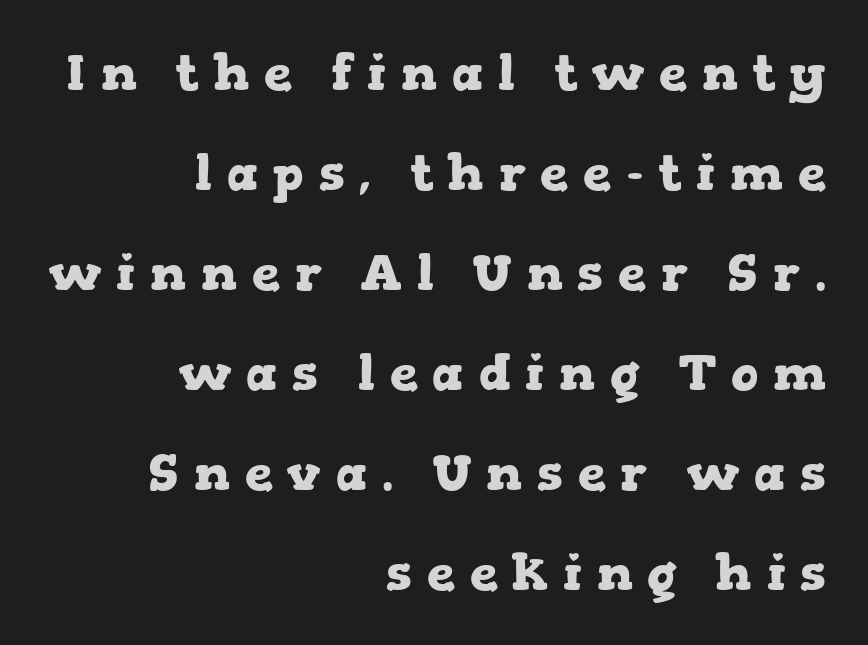
Q: Is the text bold? A: Yes.
Q: Is the text italic (slanted)? A: No, it is upright.
Q: Is the typeface a serif or a sans-serif typeface? A: Serif.
Q: Is the text underlined? A: No.
Q: How is the paragraph aligned? A: Right-aligned.
Q: Is the spacing between letters normal or unusually wide? A: Unusually wide.
Q: Is the spacing between lines tight, normal or loose? A: Loose.
Q: Width (condensed, normal, or wide)? A: Wide.
Q: Stroke contrast? A: Low.
Q: x-height? A: Medium.
Q: Monospaced? A: No.
